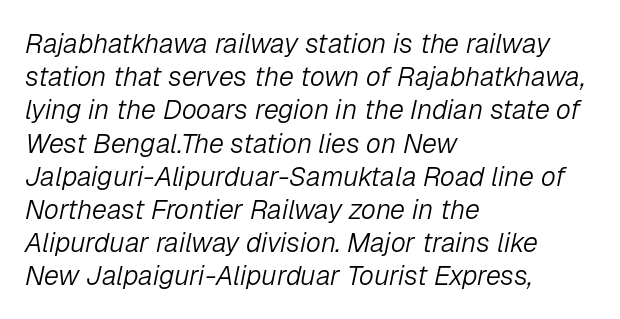
The specimen reads as italic at a glance. How are the letters spaced? Ordinarily, with no added tracking. Compared with a centered layout, this one pins lines to the left instead. Stem width sits at or under what a default text font uses. The words here are not underlined.
